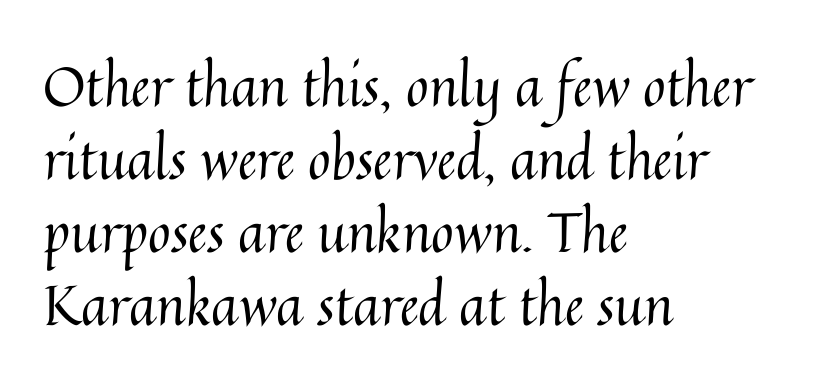
{"bold": "no", "weight": "regular", "width": "normal", "stroke_contrast": "medium", "x_height": "medium", "monospaced": "no", "underline": "no", "align": "left", "line_spacing": "normal", "line_spacing_ratio": 1.33, "letter_spacing": "normal", "letter_spacing_em": 0.0, "glyph_px": 55}
